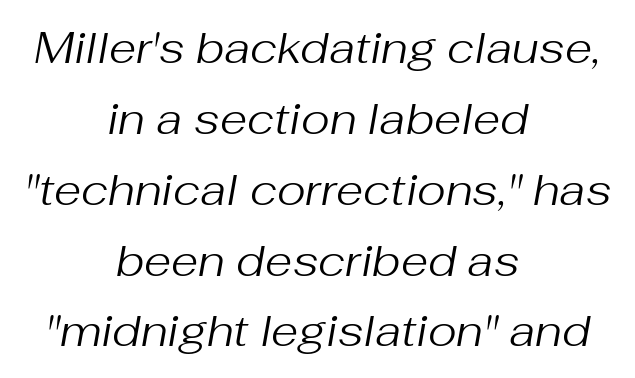
The image shows 44 px regular-weight type, italic (leaning right); set centered, normal line spacing (1.61x), normal letter spacing, not underlined; medium stroke contrast and a medium x-height.
